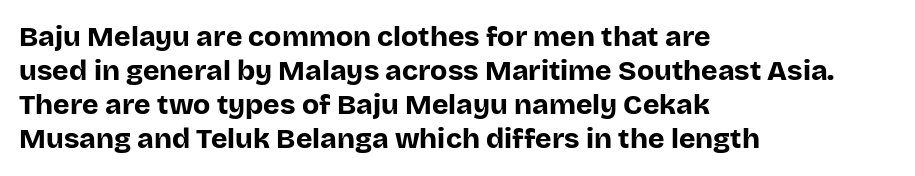
The image shows 28 px bold sans-serif type, upright; set left-aligned, line spacing 1.22x, normal letter spacing, not underlined; low stroke contrast and a large x-height.
